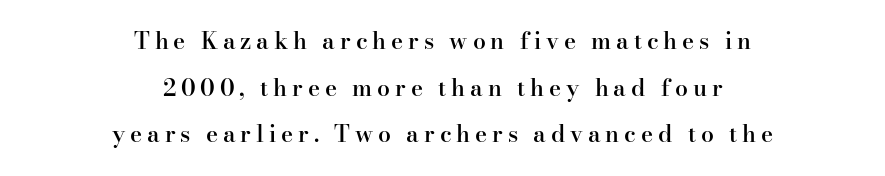
{"italic": "no", "bold": "semi", "underline": "no", "align": "center", "line_spacing": "loose", "line_spacing_ratio": 2.03, "letter_spacing": "wide", "letter_spacing_em": 0.21, "glyph_px": 23}
